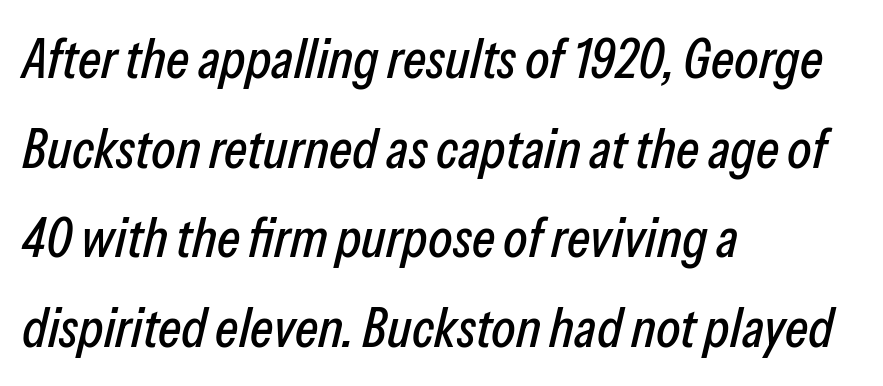
The lines in this sample share a left origin and differ only in where they stop. Slant detected: the letters are inclined. A typesetter would call this proportional, since set widths differ per character. Check the space under the baseline: it is left empty.
